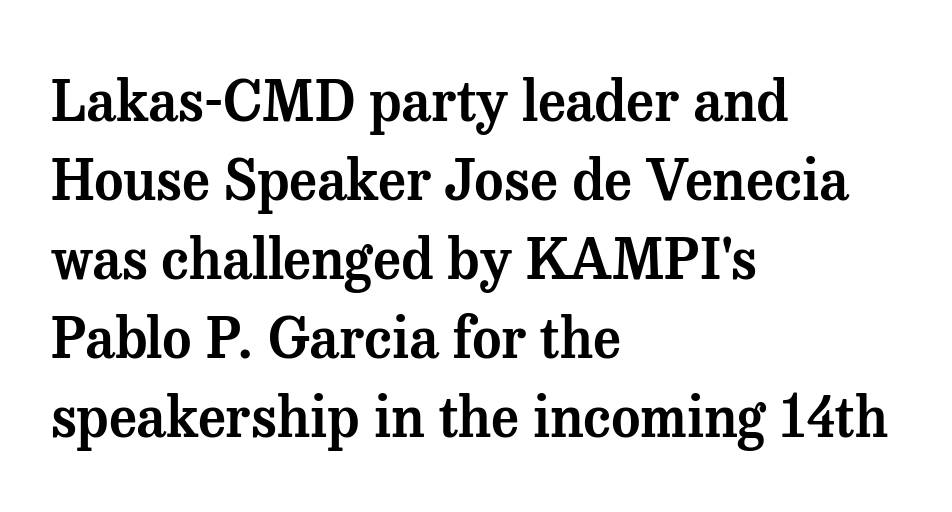
{"serif": "yes", "italic": "no", "width": "normal", "stroke_contrast": "medium", "x_height": "medium", "monospaced": "no", "underline": "no", "align": "left", "line_spacing": "normal", "line_spacing_ratio": 1.41, "letter_spacing": "normal", "letter_spacing_em": 0.0, "glyph_px": 56}
